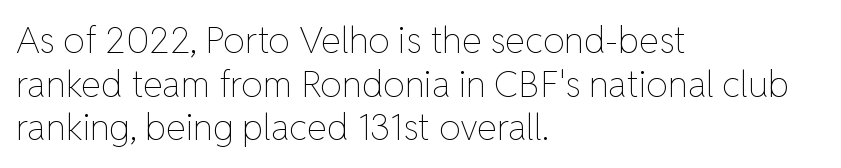
Each letter keeps its own natural width here, so spacing adapts to shape. Tracking value appears to be zero — textbook default spacing. The space beneath each line is pristine and unruled. The strokes carry an ordinary text weight at most. The font's upright variant was chosen for this text. The paragraph shown leans on its left margin.
